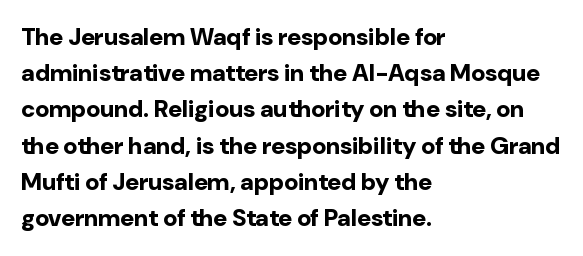
The image shows 24 px bold type, upright; set left-aligned, normal line spacing (1.51x), normal letter spacing, not underlined.
